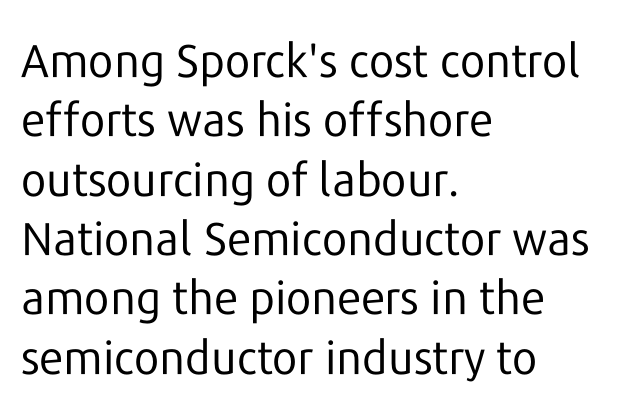
Observe the ordinary spacing: letters are neighbours, not strangers. What kind of face is this? One without serifs — a sans. This rendering features lettering with no underline. Posture: upright roman.
